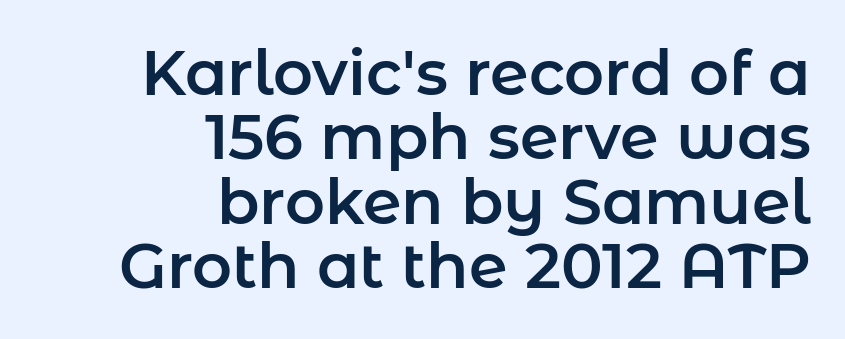
{"serif": "no", "italic": "no", "width": "normal", "stroke_contrast": "low", "x_height": "medium", "monospaced": "no", "underline": "no", "align": "right", "line_spacing": "tight", "line_spacing_ratio": 1.04, "letter_spacing": "normal", "letter_spacing_em": 0.0, "glyph_px": 62}
